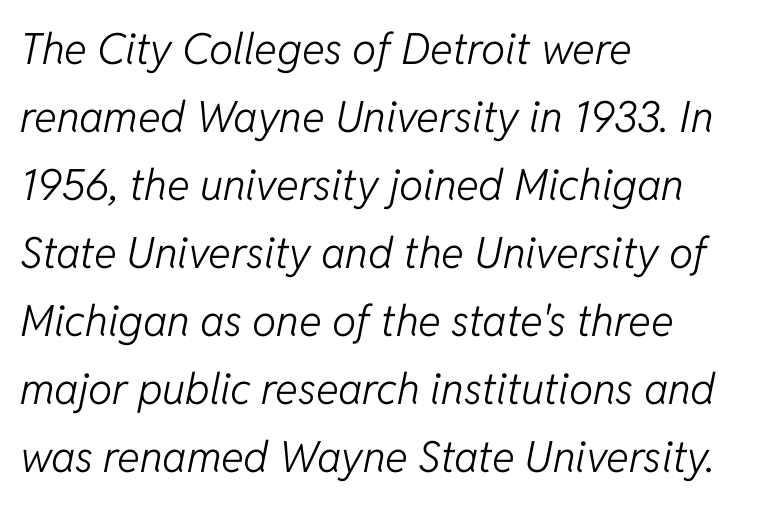
Q: Is the text bold? A: No.
Q: Is the text italic (slanted)? A: Yes, it leans right by about 11 degrees.
Q: Is the text underlined? A: No.
Q: How is the paragraph aligned? A: Left-aligned.
Q: Is the spacing between letters normal or unusually wide? A: Normal.
Q: Is the spacing between lines tight, normal or loose? A: Normal.
Q: Width (condensed, normal, or wide)? A: Normal.
Q: Stroke contrast? A: Low.
Q: x-height? A: Medium.
Q: Monospaced? A: No.
